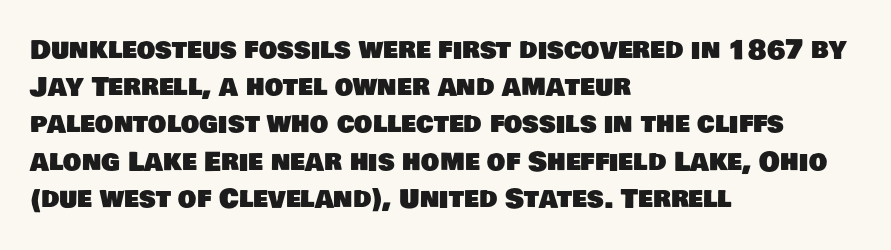
The image shows 26 px text type; set left-aligned, normal line spacing (1.43x), normal letter spacing, not underlined.
